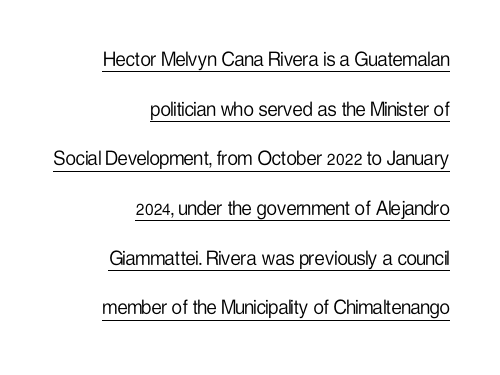
The image shows 23 px text type, upright; set right-aligned, loose line spacing (2.16x), normal letter spacing, underlined.
